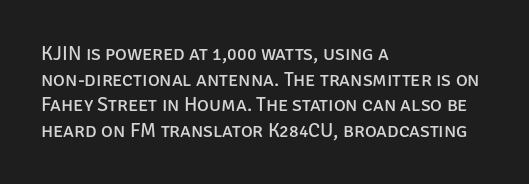
Q: Is the text bold? A: No.
Q: Is the text italic (slanted)? A: No, it is upright.
Q: Is the text underlined? A: No.
Q: How is the paragraph aligned? A: Left-aligned.
Q: Is the spacing between letters normal or unusually wide? A: Normal.
Q: Is the spacing between lines tight, normal or loose? A: Normal.
